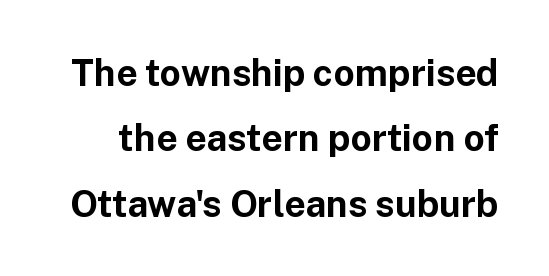
The image shows 37 px bold sans-serif type, upright; set line spacing 1.77x, normal letter spacing, not underlined; low stroke contrast and a medium x-height.
